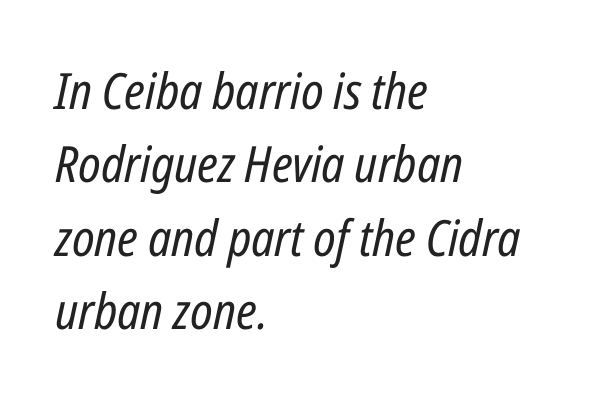
The image shows 50 px regular-weight, condensed type, italic (leaning right); set left-aligned, normal line spacing (1.47x), normal letter spacing, not underlined; low stroke contrast and a medium x-height.
